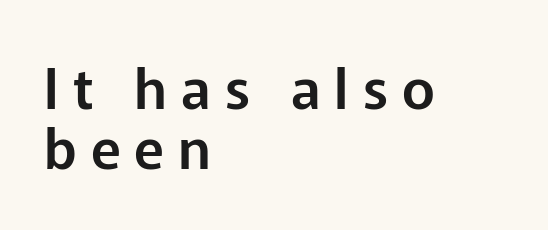
The image shows 56 px sans-serif type, upright; set left-aligned, tight line spacing (1.07x), unusually wide letter spacing (+0.25 em), not underlined; low stroke contrast and a medium x-height.
